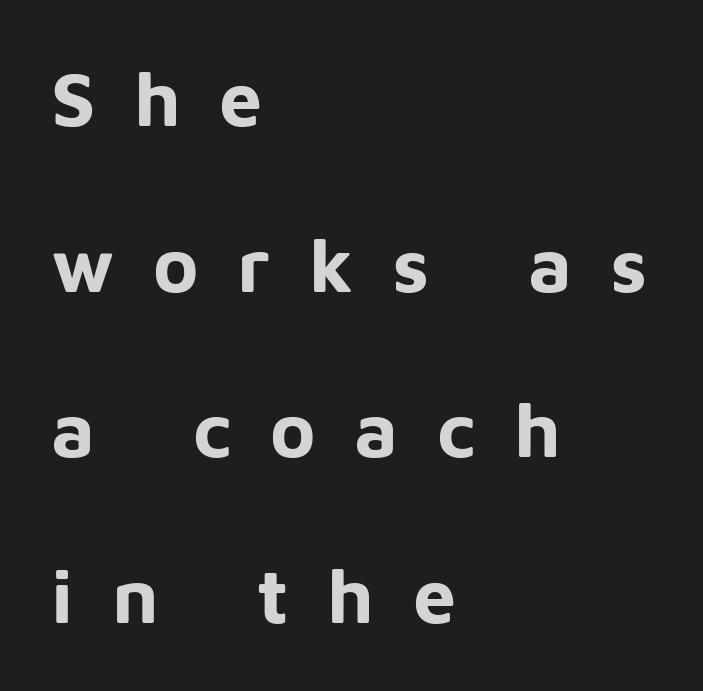
{"serif": "no", "italic": "no", "bold": "yes", "weight": "bold", "width": "normal", "stroke_contrast": "low", "x_height": "medium", "monospaced": "no", "underline": "no", "align": "left", "line_spacing": "loose", "line_spacing_ratio": 2.15, "letter_spacing": "wide", "letter_spacing_em": 0.5, "glyph_px": 77}
